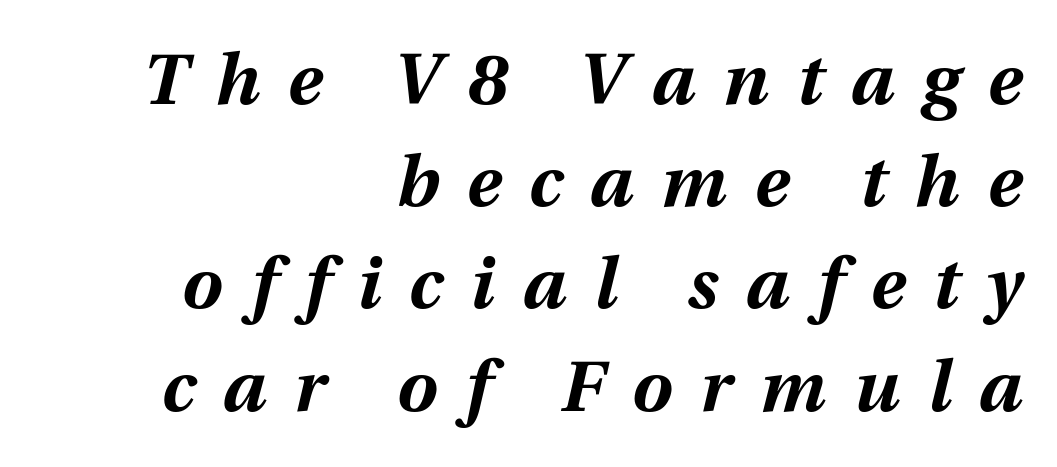
{"italic": "yes", "lean": "right", "slant_degrees": 12, "bold": "yes", "weight": "bold", "width": "normal", "stroke_contrast": "medium", "x_height": "medium", "monospaced": "no", "underline": "no", "align": "right", "line_spacing": "normal", "line_spacing_ratio": 1.42, "letter_spacing": "wide", "letter_spacing_em": 0.39, "glyph_px": 72}
